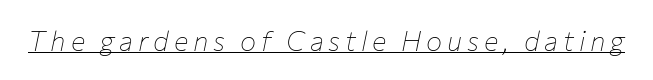
These lines were composed using italics. A light-to-regular cut is what we see here. The glyphs are accompanied by a horizontal stroke just below them.
